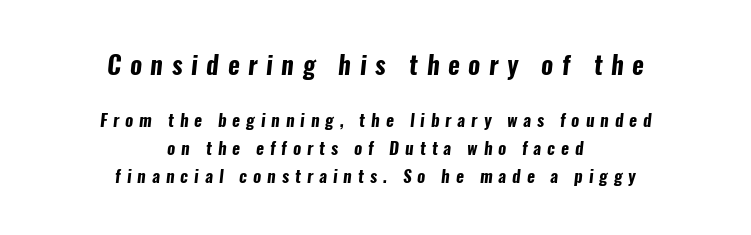
The image shows 25 px bold type; set centered, normal line spacing (1.64x), unusually wide letter spacing (+0.35 em), not underlined; the first (top) block is 1.47x larger.
